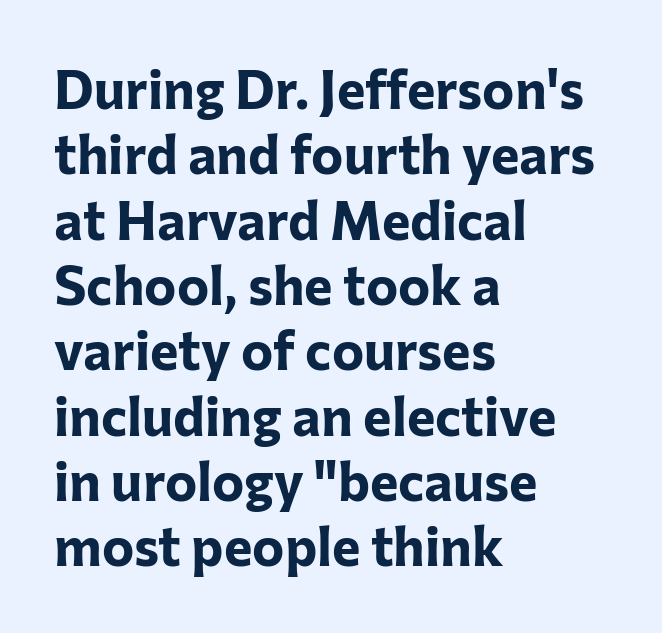
{"serif": "no", "italic": "no", "bold": "yes", "weight": "bold", "width": "normal", "stroke_contrast": "low", "x_height": "medium", "monospaced": "no", "underline": "no", "align": "left", "line_spacing_ratio": 1.21, "letter_spacing": "normal", "letter_spacing_em": 0.0, "glyph_px": 54}
